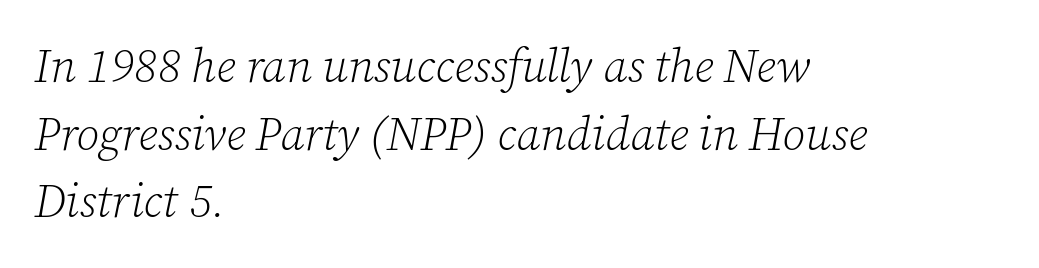
Q: Is the text bold? A: No.
Q: Is the text italic (slanted)? A: Yes, it leans right by about 12 degrees.
Q: Is the typeface a serif or a sans-serif typeface? A: Serif.
Q: Is the text underlined? A: No.
Q: How is the paragraph aligned? A: Left-aligned.
Q: Is the spacing between letters normal or unusually wide? A: Normal.
Q: Is the spacing between lines tight, normal or loose? A: Normal.
Q: Width (condensed, normal, or wide)? A: Normal.
Q: Stroke contrast? A: Low.
Q: x-height? A: Medium.
Q: Monospaced? A: No.
